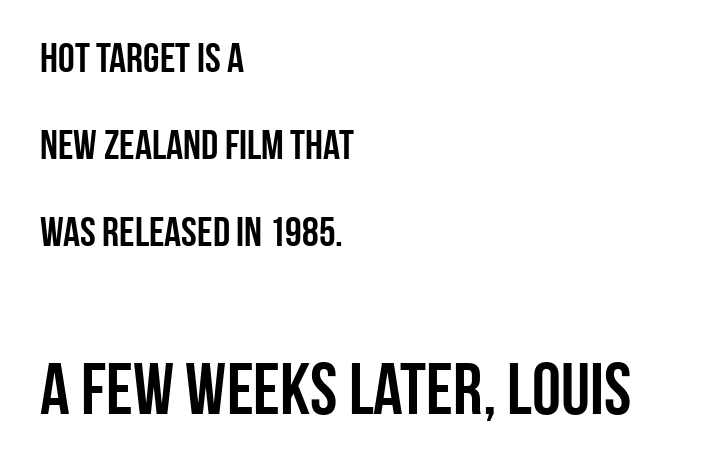
Q: Is the text italic (slanted)? A: No, it is upright.
Q: Is the typeface a serif or a sans-serif typeface? A: Sans-serif.
Q: Is the text underlined? A: No.
Q: How is the paragraph aligned? A: Left-aligned.
Q: Is the spacing between letters normal or unusually wide? A: Normal.
Q: Is the spacing between lines tight, normal or loose? A: Loose.
Q: Which block of text is set in a larger size, the first (top) or the second (bottom)? A: The second (bottom) one.
Q: Width (condensed, normal, or wide)? A: Condensed.
Q: Stroke contrast? A: Low.
Q: x-height? A: Large.
Q: Monospaced? A: No.
